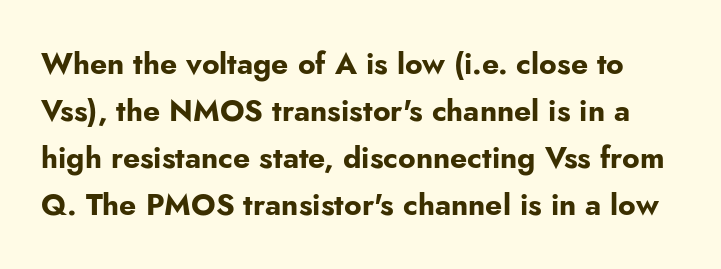
The image shows 30 px bold sans-serif type, upright; set normal line spacing (1.57x), normal letter spacing, not underlined; low stroke contrast and a small x-height.
